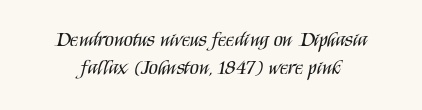
The image shows 21 px text type; set centered, normal line spacing (1.32x), normal letter spacing, not underlined.
